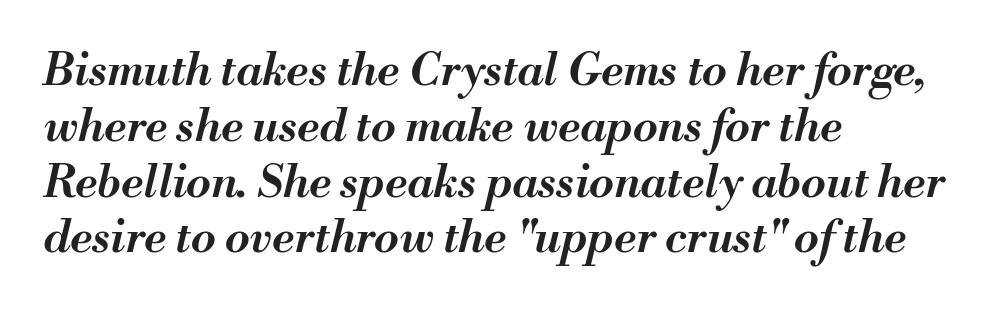
The image shows 45 px semibold type, italic (leaning right); set left-aligned, line spacing 1.24x, normal letter spacing, not underlined; medium stroke contrast and a small x-height.
